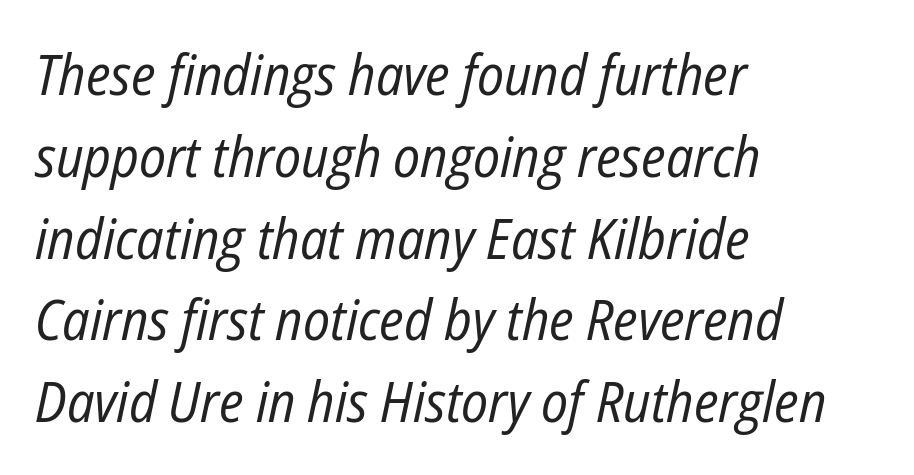
Q: Is the text bold? A: No.
Q: Is the text italic (slanted)? A: Yes, it leans right by about 12 degrees.
Q: Is the text underlined? A: No.
Q: How is the paragraph aligned? A: Left-aligned.
Q: Is the spacing between letters normal or unusually wide? A: Normal.
Q: Is the spacing between lines tight, normal or loose? A: Normal.
Q: Width (condensed, normal, or wide)? A: Condensed.
Q: Stroke contrast? A: Low.
Q: x-height? A: Medium.
Q: Monospaced? A: No.
